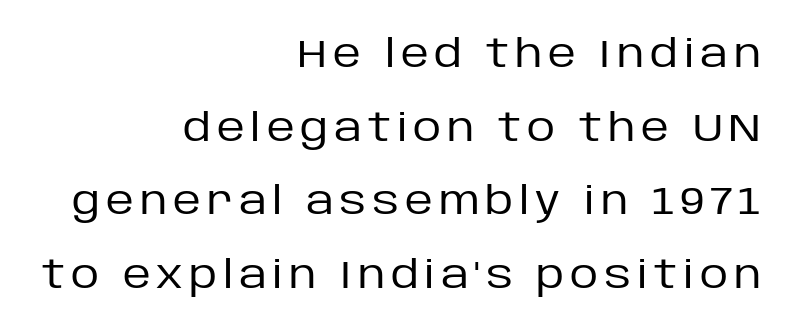
{"serif": "no", "italic": "no", "bold": "no", "weight": "regular", "width": "normal", "stroke_contrast": "low", "x_height": "large", "monospaced": "no", "underline": "no", "align": "right", "line_spacing_ratio": 1.89, "glyph_px": 39}
